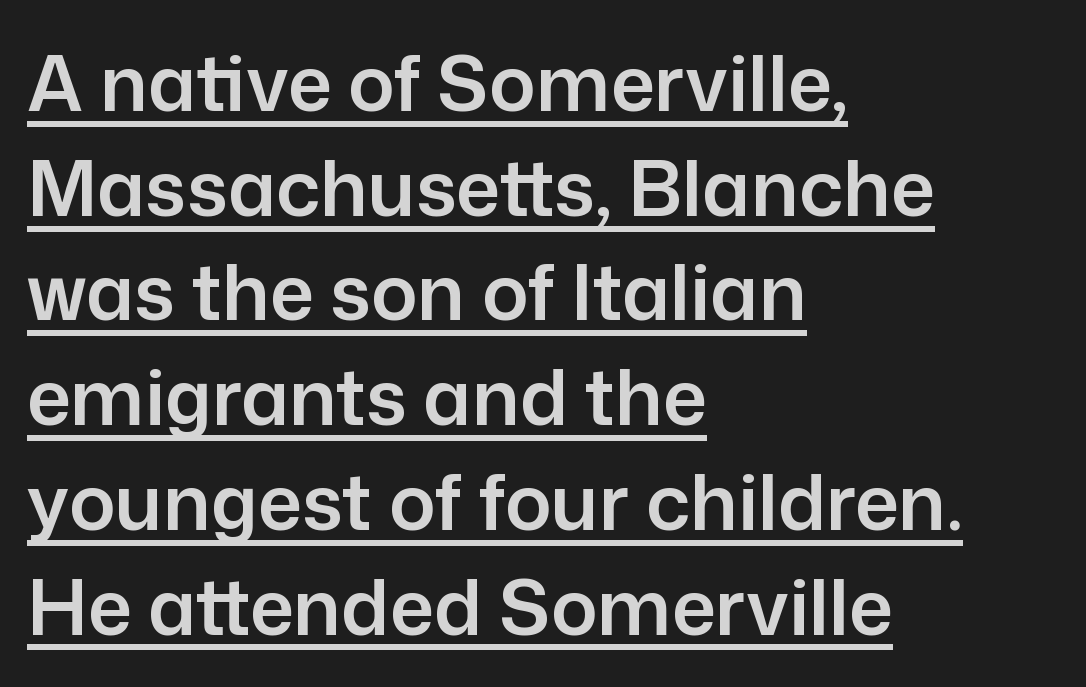
The image shows 77 px sans-serif type, upright; set left-aligned, normal line spacing (1.36x), normal letter spacing, underlined; low stroke contrast and a medium x-height.
